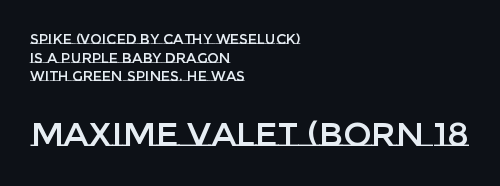
The image shows 34 px text type, upright; set left-aligned, normal line spacing (1.33x), normal letter spacing, not underlined; the second (bottom) block is 2.43x larger; low stroke contrast and a large x-height.
